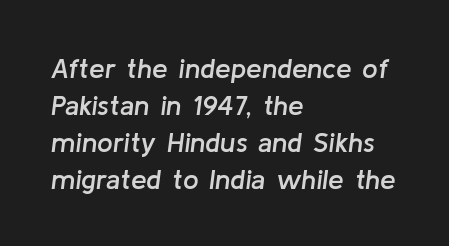
{"italic": "yes", "lean": "right", "slant_degrees": 8, "bold": "semi", "weight": "semibold", "width": "normal", "stroke_contrast": "low", "x_height": "medium", "monospaced": "no", "underline": "no", "align": "left", "line_spacing": "normal", "line_spacing_ratio": 1.32, "letter_spacing": "normal", "letter_spacing_em": 0.0, "glyph_px": 28}
